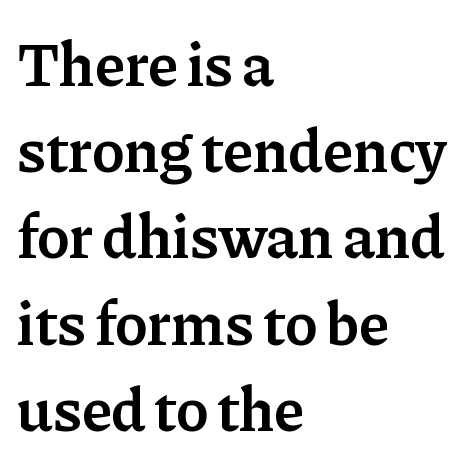
{"serif": "yes", "italic": "no", "bold": "semi", "weight": "semibold", "width": "normal", "stroke_contrast": "low", "x_height": "medium", "monospaced": "no", "underline": "no", "align": "left", "line_spacing": "normal", "line_spacing_ratio": 1.39, "letter_spacing": "normal", "letter_spacing_em": 0.0, "glyph_px": 62}
